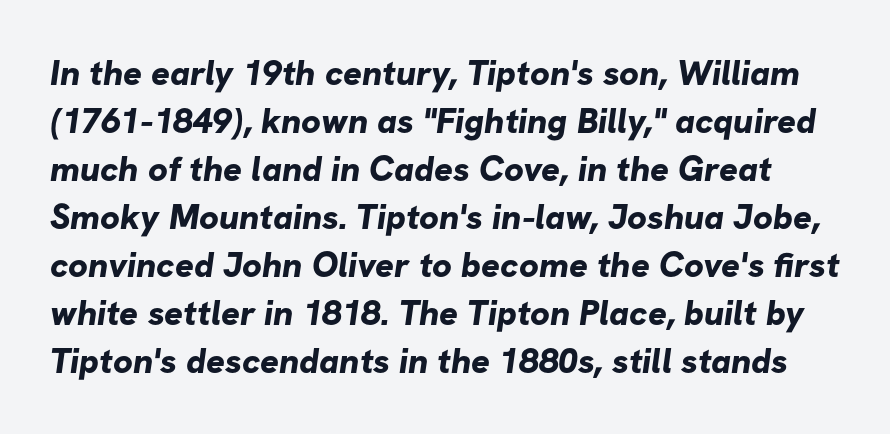
The image shows 35 px bold sans-serif type; set normal line spacing (1.37x), normal letter spacing, not underlined; low stroke contrast and a medium x-height.
